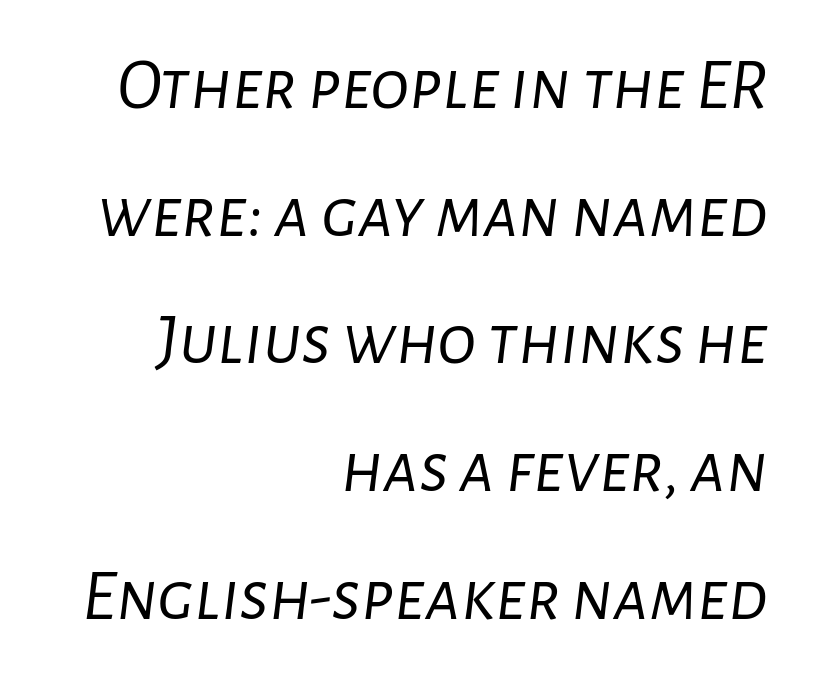
The image shows 73 px light type, italic (leaning right); set right-aligned, line spacing 1.75x, normal letter spacing, not underlined; low stroke contrast and a medium x-height.
